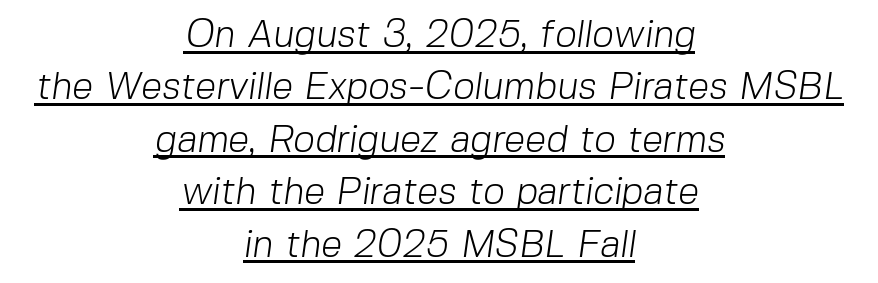
The image shows 38 px light sans-serif type; set centered, normal line spacing (1.38x), normal letter spacing, underlined; low stroke contrast and a medium x-height.
